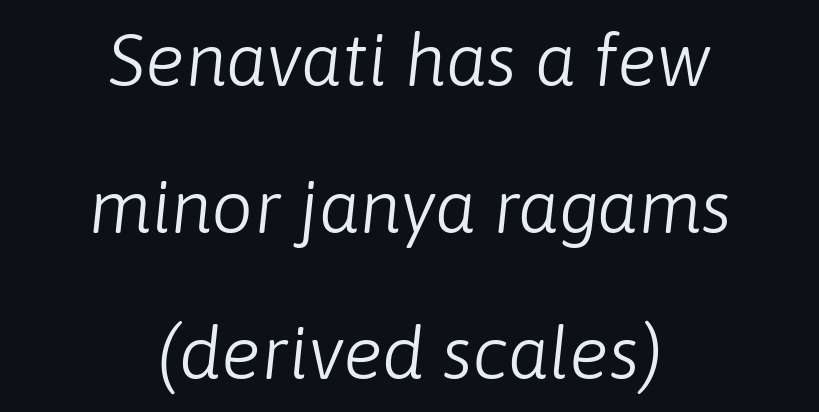
Short note: letters normally spaced. The block of text is sparse from top to bottom, with ample space between rows. No letter is thick-stroked: the sample isn't bold. Emphasis-style slanted type is in use. Horizontal alignment here is central, giving a formal, balanced look.
